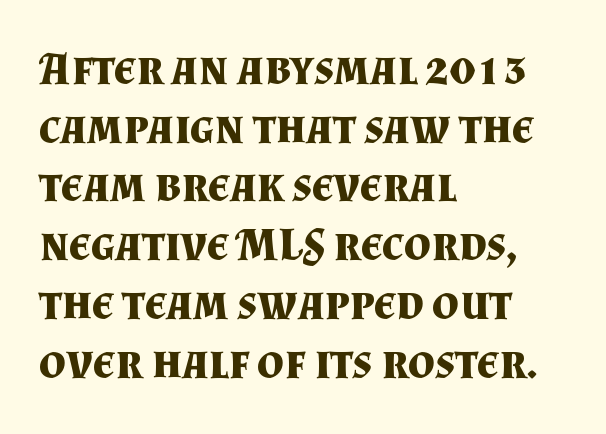
Each letter keeps its own natural width here, so spacing adapts to shape. Unlike a clean sans, this face finishes its strokes with serifs. Just letters on the line, the space beneath them empty. Evenly set lines give the paragraph a standard silhouette. The setting favours the left margin, as ordinary paragraphs usually do.
